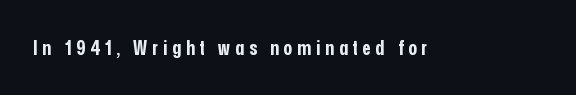
Q: Is the text bold? A: Yes.
Q: Is the text italic (slanted)? A: No, it is upright.
Q: Is the text underlined? A: No.
Q: Is the spacing between letters normal or unusually wide? A: Unusually wide.
